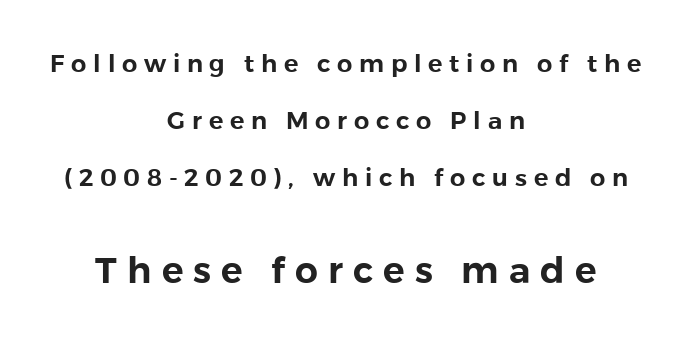
The passage shown begins with its smaller block and ends with its larger one. Quick note: interline space is abundant. Style check: upright. You could not count columns in this text — the font is proportionally spaced. Nothing sits at the stroke ends, so this counts as sans-serif.
